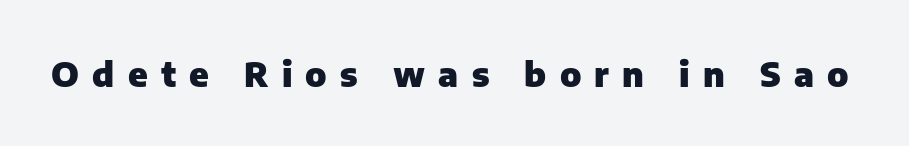
The string is rendered with underlining switched off. Each glyph is drawn with heavy, bold strokes. Posture: straight, roman, zero tilt. Is this a fixed-width face? No — the glyphs have proportional, varying widths. Type style note: lacks serifs.
